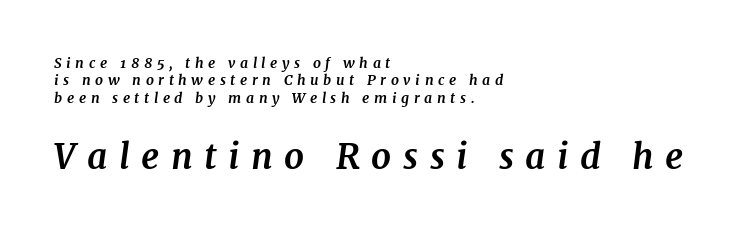
The image shows 35 px bold serif type, italic (leaning right); set left-aligned, normal line spacing (1.25x), unusually wide letter spacing (+0.33 em), not underlined; the second (bottom) block is 2.5x larger; medium stroke contrast and a medium x-height.
